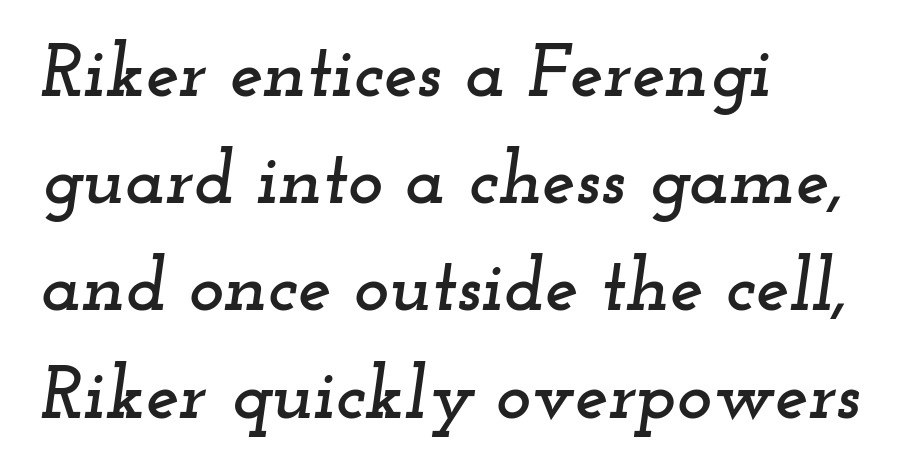
{"serif": "yes", "italic": "yes", "lean": "right", "slant_degrees": 12, "width": "wide", "stroke_contrast": "low", "x_height": "small", "monospaced": "no", "underline": "no", "align": "left", "line_spacing": "normal", "line_spacing_ratio": 1.43, "letter_spacing": "normal", "letter_spacing_em": 0.0, "glyph_px": 75}
